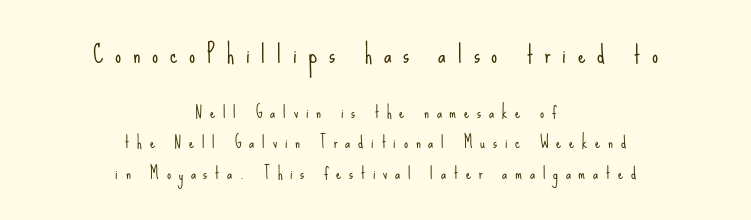
Q: Is the text bold? A: No.
Q: Is the text italic (slanted)? A: No, it is upright.
Q: Is the text underlined? A: No.
Q: How is the paragraph aligned? A: Centered.
Q: Is the spacing between letters normal or unusually wide? A: Unusually wide.
Q: Is the spacing between lines tight, normal or loose? A: Loose.
Q: Which block of text is set in a larger size, the first (top) or the second (bottom)? A: The first (top) one.
